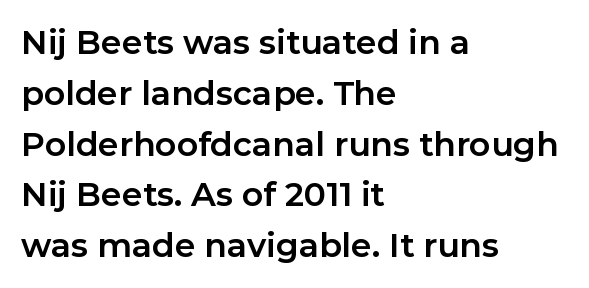
{"serif": "no", "italic": "no", "bold": "yes", "weight": "bold", "width": "normal", "stroke_contrast": "low", "x_height": "medium", "monospaced": "no", "underline": "no", "align": "left", "line_spacing": "normal", "line_spacing_ratio": 1.54, "letter_spacing": "normal", "letter_spacing_em": 0.0, "glyph_px": 33}
